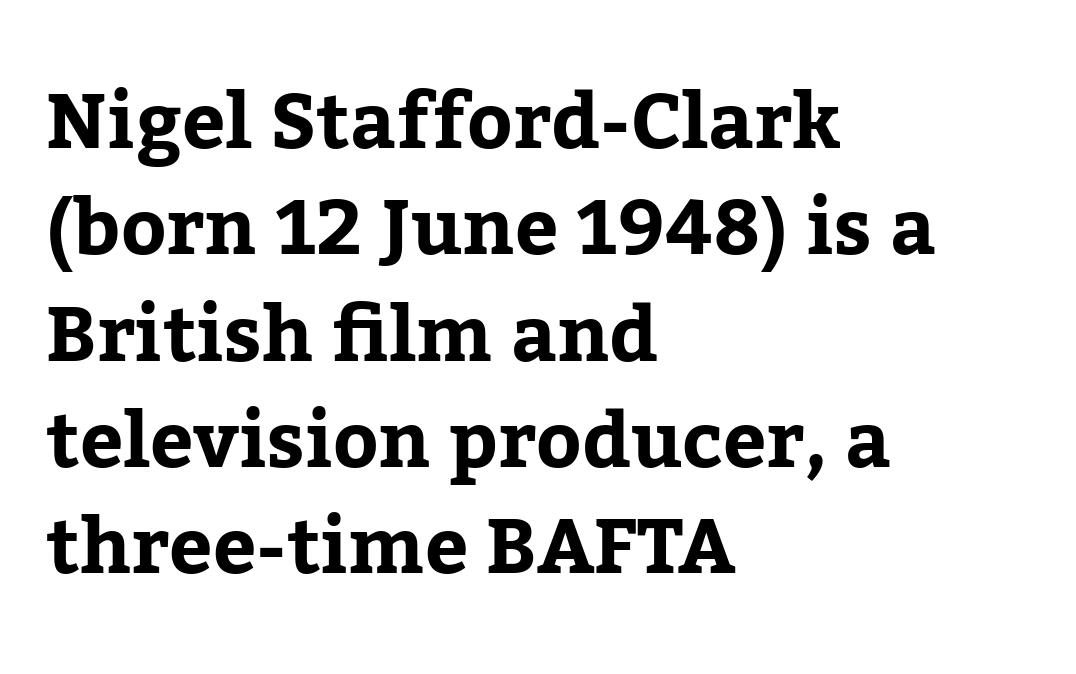
Q: Is the text italic (slanted)? A: No, it is upright.
Q: Is the typeface a serif or a sans-serif typeface? A: Serif.
Q: Is the text underlined? A: No.
Q: How is the paragraph aligned? A: Left-aligned.
Q: Is the spacing between letters normal or unusually wide? A: Normal.
Q: Is the spacing between lines tight, normal or loose? A: Normal.
Q: Width (condensed, normal, or wide)? A: Normal.
Q: Stroke contrast? A: Low.
Q: x-height? A: Medium.
Q: Monospaced? A: No.
